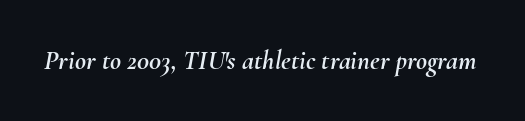
{"italic": "yes", "lean": "right", "slant_degrees": 10, "underline": "no", "letter_spacing": "normal", "letter_spacing_em": 0.0, "glyph_px": 27}
